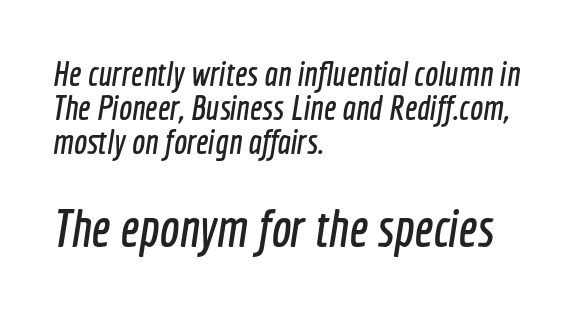
The block of text is dense from top to bottom, with scant space between rows. The block sitting lower on the canvas is the one with enlarged characters. Every row of glyphs begins at an identical x-position on the left. A sans-serif font was chosen for this passage. These lines keep a tight, regular rhythm from letter to letter. This sample has the flowing, uneven cadence of proportional lettering.
